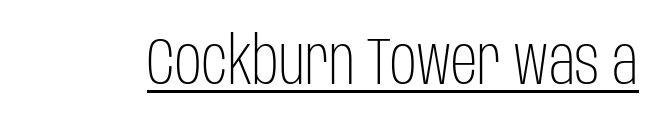
Q: Is the text bold? A: No.
Q: Is the text italic (slanted)? A: No, it is upright.
Q: Is the typeface a serif or a sans-serif typeface? A: Sans-serif.
Q: Is the text underlined? A: Yes.
Q: Is the spacing between letters normal or unusually wide? A: Normal.
Q: Width (condensed, normal, or wide)? A: Condensed.
Q: Stroke contrast? A: Low.
Q: x-height? A: Large.
Q: Monospaced? A: No.
